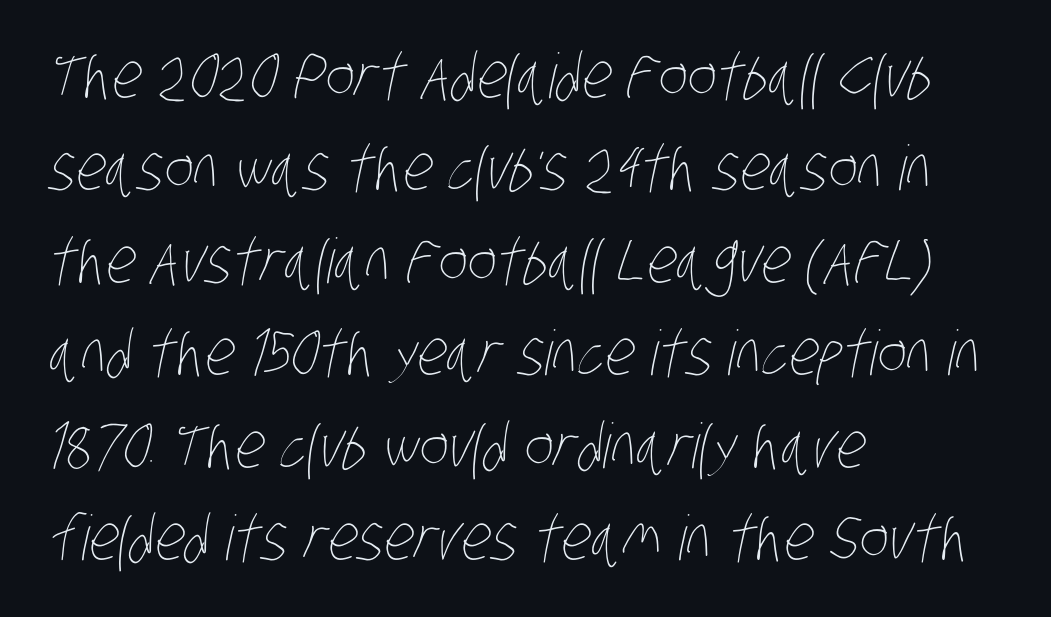
Short and long lines alike share a common starting point at left. Regarding leading, the lines here are spaced in the standard way. The weight tops out at a normal text grade. This rendering leaves character spacing at its baseline value. Proportional: the letters do not fall into vertical columns.
